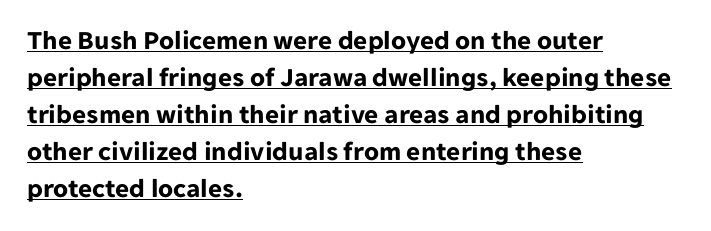
The specimen includes a rule beneath the text block's lines. Nobody touched the tracking dial on this one. The text block is weighted toward the left margin, trailing off unevenly rightward. The face used here has the dense, thick strokes of a bold.
